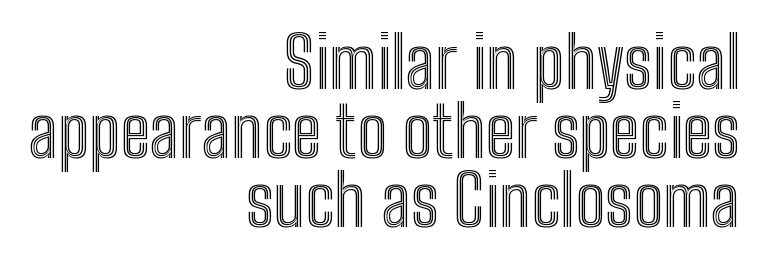
Short and long lines alike share a common ending point at right. A clean baseline with only descenders dipping below it. Varying glyph widths throughout — classic text-font behaviour. Between one letter and the next there's only the usual sliver of space. The vertical gap from one line to the next is small. Rendered with straight, roman letterforms.
